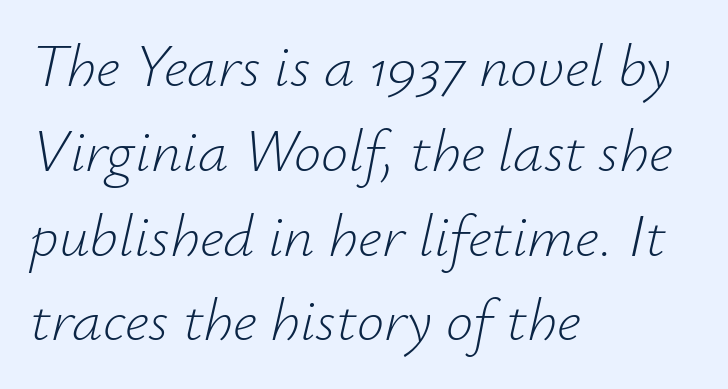
The axis of the letterforms is tilted away from vertical. Rows of type keep a routine distance in the vertical direction. Do the characters align in a grid? No, the font is proportional. Rule under the text: the space is simply empty.
